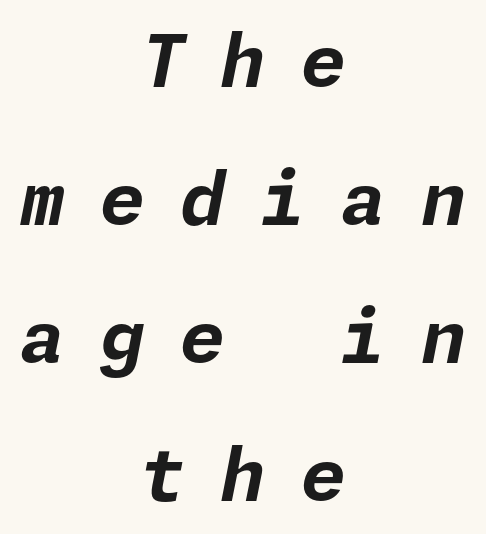
The image shows 73 px bold type, italic (leaning right); set centered, line spacing 1.89x, unusually wide letter spacing (+0.48 em), not underlined; low stroke contrast and a medium x-height.
